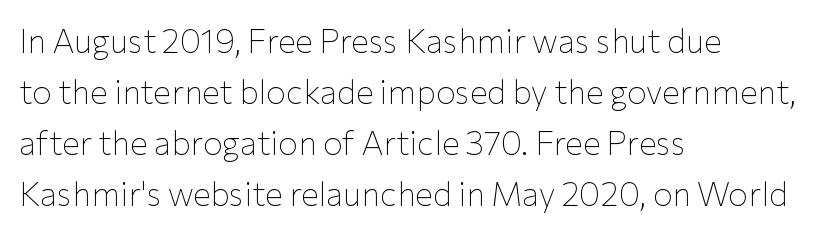
The image shows 33 px thin sans-serif type, upright; set left-aligned, normal line spacing (1.55x), normal letter spacing, not underlined; low stroke contrast and a medium x-height.
